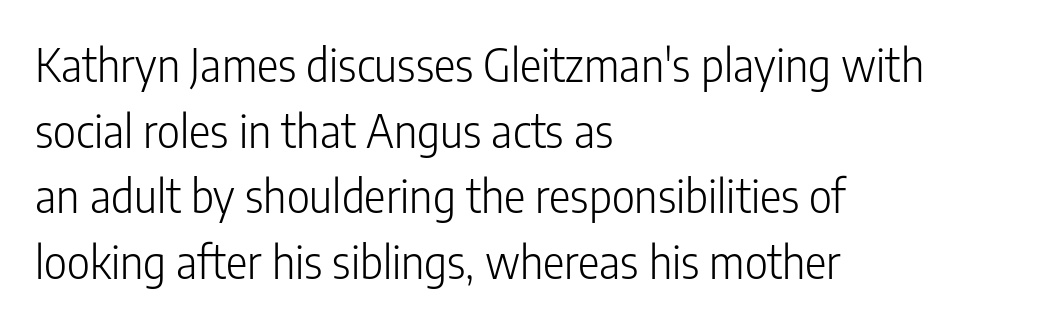
Q: Is the text bold? A: No.
Q: Is the text italic (slanted)? A: No, it is upright.
Q: Is the typeface a serif or a sans-serif typeface? A: Sans-serif.
Q: Is the text underlined? A: No.
Q: How is the paragraph aligned? A: Left-aligned.
Q: Is the spacing between letters normal or unusually wide? A: Normal.
Q: Is the spacing between lines tight, normal or loose? A: Normal.
Q: Width (condensed, normal, or wide)? A: Condensed.
Q: Stroke contrast? A: Low.
Q: x-height? A: Medium.
Q: Monospaced? A: No.
